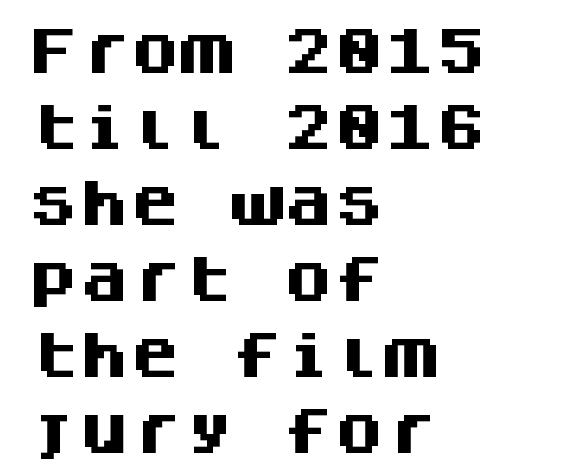
{"serif": "no", "italic": "no", "bold": "yes", "weight": "heavy", "width": "normal", "stroke_contrast": "medium", "x_height": "large", "monospaced": "yes", "underline": "no", "align": "left", "line_spacing": "normal", "line_spacing_ratio": 1.49, "letter_spacing": "normal", "letter_spacing_em": 0.0, "glyph_px": 51}
